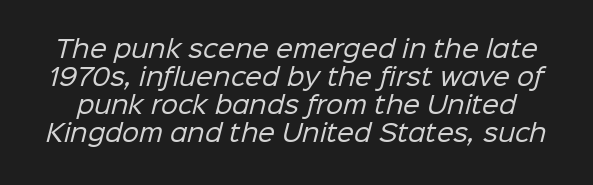
Q: Is the text bold? A: No.
Q: Is the text underlined? A: No.
Q: Is the spacing between letters normal or unusually wide? A: Normal.
